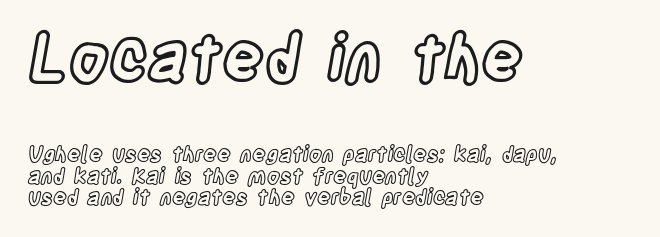
In terms of leading, this rendering errs on the cramped side. The ragged edge is on the right, which tells us the setting is flush left. Is the lower block the larger one? No — the upper block carries the bigger type.
